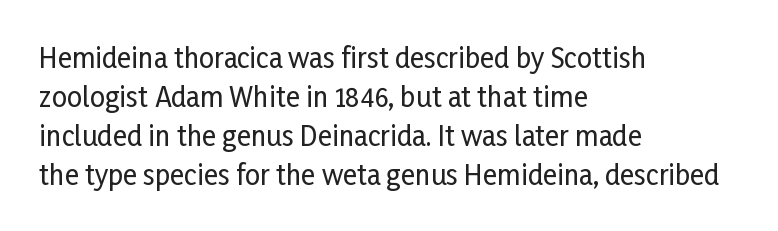
{"italic": "no", "underline": "no", "align": "left", "line_spacing": "normal", "line_spacing_ratio": 1.44, "letter_spacing": "normal", "letter_spacing_em": 0.0, "glyph_px": 27}
